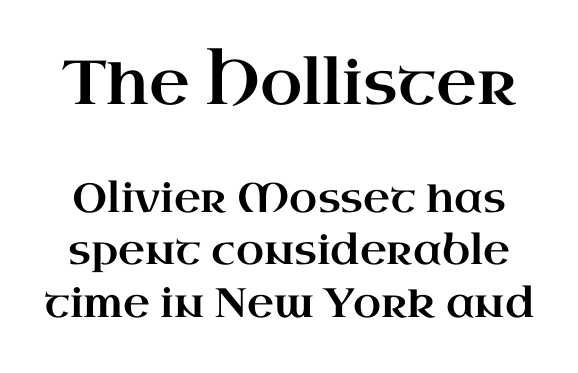
Leading matches the norm, producing a regular column. The type family on display is of the serif kind. Check the space under the baseline: it is left empty. Large over small — that's the arrangement of the two blocks here. This sample has the flowing, uneven cadence of proportional lettering.
